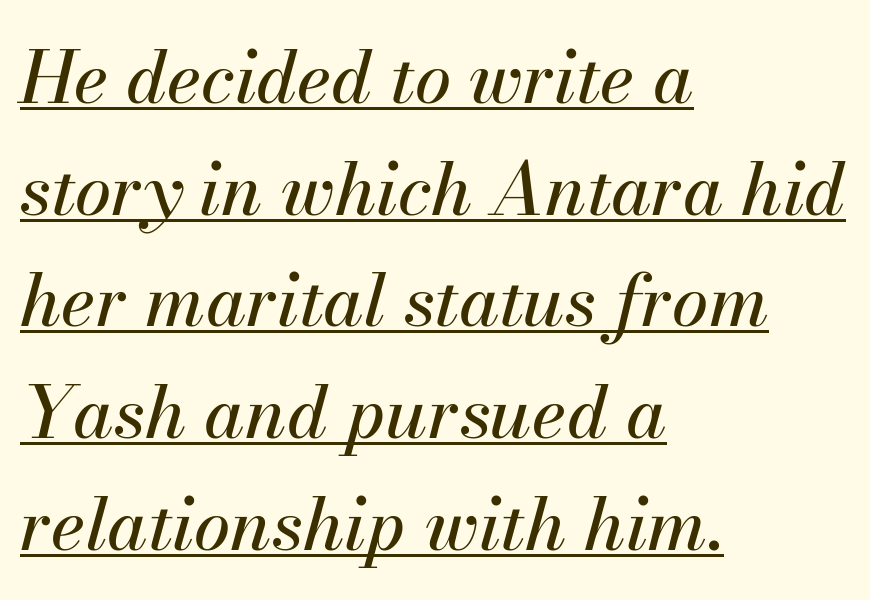
{"italic": "yes", "lean": "right", "slant_degrees": 13, "width": "normal", "stroke_contrast": "medium", "x_height": "small", "monospaced": "no", "underline": "yes", "align": "left", "line_spacing": "normal", "line_spacing_ratio": 1.53, "letter_spacing": "normal", "letter_spacing_em": 0.0, "glyph_px": 73}
